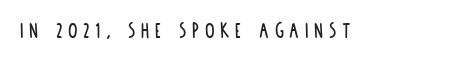
The image shows 24 px text type, upright; set unusually wide letter spacing (+0.24 em), not underlined.
